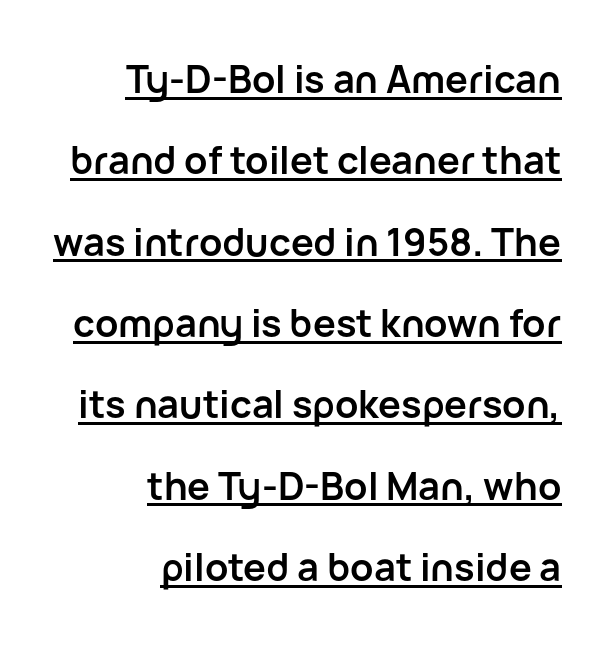
Does a line run under the words? Yes, clearly. The glyphs have the mass of a bold cut. The vertical gap from one line to the next is large. Nothing unusual about the tracking: characters are spaced as the font intends. Serifs: no, the terminals of the letterforms are clean.
